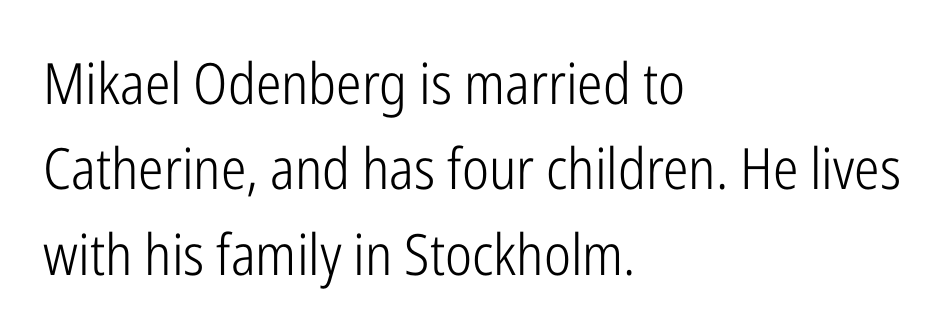
A typesetter would mark this as roman, not italic. The letterforms sit shoulder to shoulder at normal distance. A typesetter would call this proportional, since set widths differ per character. This rendering features lettering with no underline. The typesetter chose a ragged-right arrangement here.
